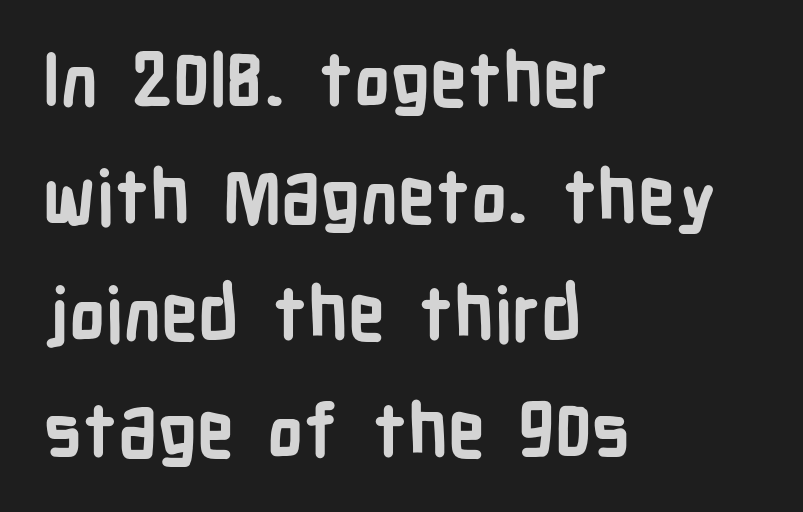
Nope, no serifs anywhere on these letters. Line spacing here is normal. These lines keep a tight, regular rhythm from letter to letter. Do the characters align in a grid? No, the font is proportional. I'd describe the lettering as bold — thick and assertive.
